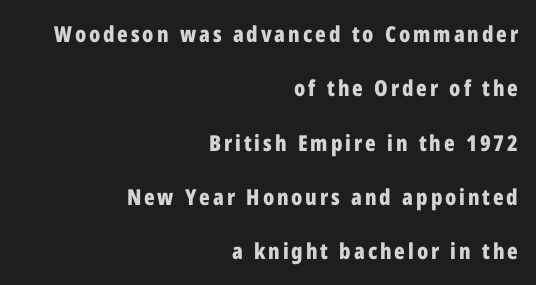
Q: Is the text bold? A: Yes.
Q: Is the text italic (slanted)? A: No, it is upright.
Q: Is the text underlined? A: No.
Q: How is the paragraph aligned? A: Right-aligned.
Q: Is the spacing between lines tight, normal or loose? A: Loose.
